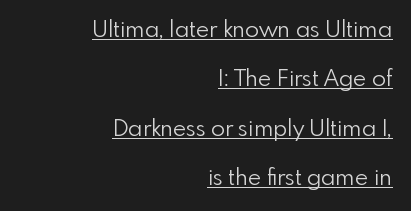
Q: Is the text bold? A: No.
Q: Is the text italic (slanted)? A: No, it is upright.
Q: Is the text underlined? A: Yes.
Q: How is the paragraph aligned? A: Right-aligned.
Q: Is the spacing between letters normal or unusually wide? A: Normal.
Q: Is the spacing between lines tight, normal or loose? A: Loose.
